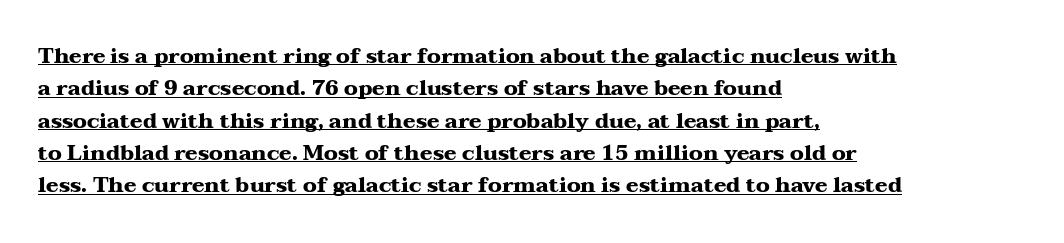
{"italic": "no", "bold": "yes", "underline": "yes", "align": "left", "line_spacing": "normal", "line_spacing_ratio": 1.54, "letter_spacing": "normal", "letter_spacing_em": 0.0, "glyph_px": 21}
